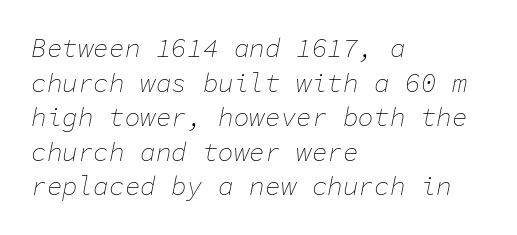
{"italic": "yes", "lean": "right", "slant_degrees": 11, "bold": "no", "underline": "no", "align": "left", "line_spacing": "normal", "line_spacing_ratio": 1.33, "letter_spacing": "normal", "letter_spacing_em": 0.0, "glyph_px": 26}
